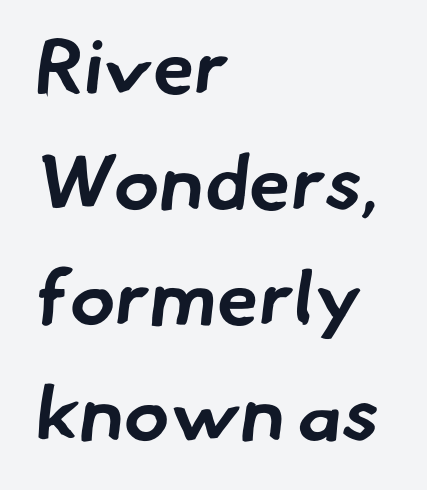
Q: Is the text bold? A: Yes.
Q: Is the typeface a serif or a sans-serif typeface? A: Sans-serif.
Q: Is the text underlined? A: No.
Q: How is the paragraph aligned? A: Left-aligned.
Q: Is the spacing between letters normal or unusually wide? A: Normal.
Q: Is the spacing between lines tight, normal or loose? A: Normal.
Q: Width (condensed, normal, or wide)? A: Normal.
Q: Stroke contrast? A: Low.
Q: x-height? A: Small.
Q: Monospaced? A: No.
